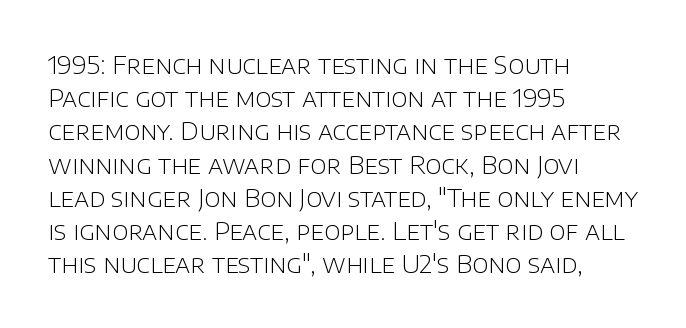
The image shows 25 px text type, upright; set left-aligned, normal line spacing (1.33x), normal letter spacing, not underlined.
